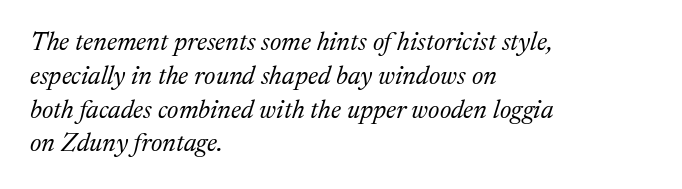
The image shows 26 px text type, italic (leaning right); set left-aligned, normal line spacing (1.3x), normal letter spacing, not underlined.
